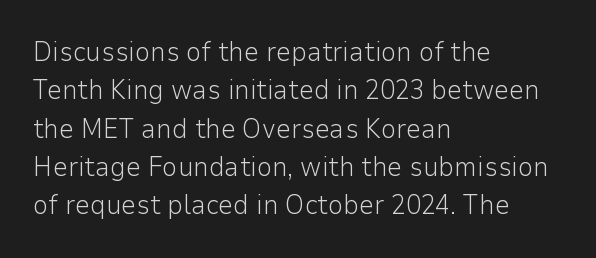
{"italic": "no", "bold": "no", "underline": "no", "align": "left", "line_spacing": "normal", "line_spacing_ratio": 1.42, "letter_spacing": "normal", "letter_spacing_em": 0.0, "glyph_px": 27}
